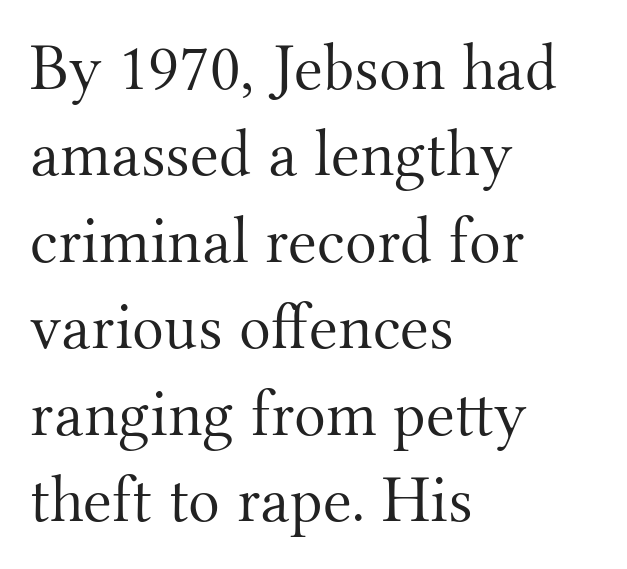
The image shows 66 px light serif type, upright; set left-aligned, normal line spacing (1.31x), normal letter spacing, not underlined; medium stroke contrast and a small x-height.
